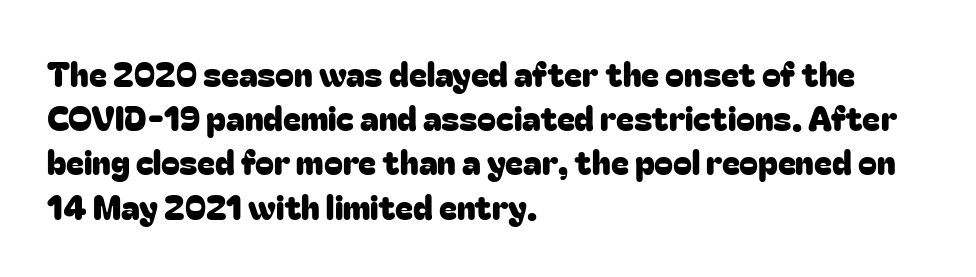
The passage shown is typeset with a sans-serif family. The rendering anchors every line to the left-hand side. Just letters on the line, the space beneath them empty. If you measured baseline to baseline, you'd find a middling distance. Is this a fixed-width face? No — the glyphs have proportional, varying widths. Every character sits straight up, as roman type does.
